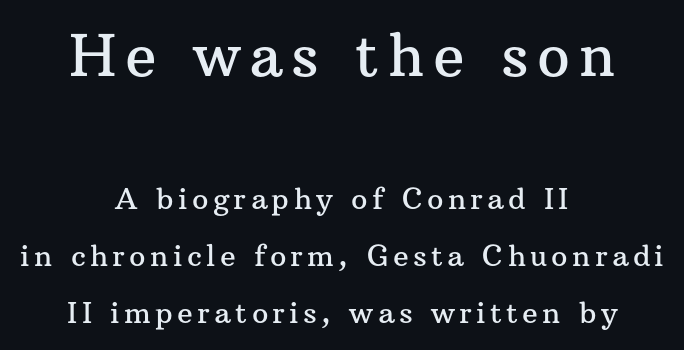
Q: Is the text italic (slanted)? A: No, it is upright.
Q: Is the typeface a serif or a sans-serif typeface? A: Serif.
Q: Is the text underlined? A: No.
Q: How is the paragraph aligned? A: Centered.
Q: Is the spacing between lines tight, normal or loose? A: Loose.
Q: Which block of text is set in a larger size, the first (top) or the second (bottom)? A: The first (top) one.
Q: Width (condensed, normal, or wide)? A: Normal.
Q: Stroke contrast? A: Medium.
Q: x-height? A: Medium.
Q: Monospaced? A: No.
